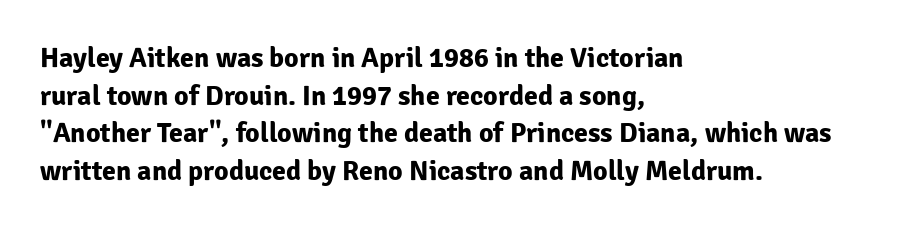
The foot of each line stays bare and open. The text was rendered using a sans face with plain stroke endings. The letters advance in unequal steps, a hallmark of proportional type. Casual observation: everything's shoved over to the left. Regarding leading, the lines here are spaced in the standard way. Nope, not italic — everything's standing straight.
